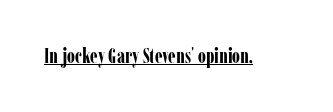
Weight: bold. Is the letter spacing exaggerated? No — it looks like the ordinary default. In designer terms, the underline attribute is active on this setting. A roman cut, with each character standing at attention.
